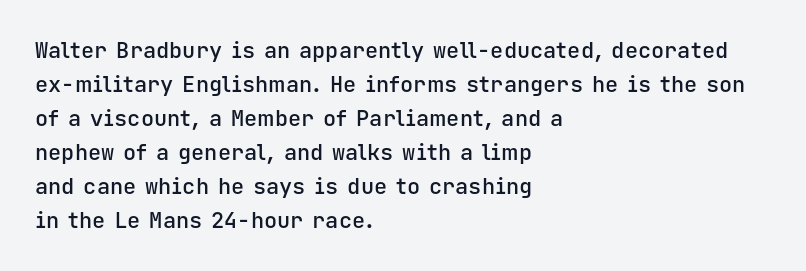
The image shows 22 px text type, upright; set left-aligned, normal line spacing (1.55x), normal letter spacing, not underlined.
